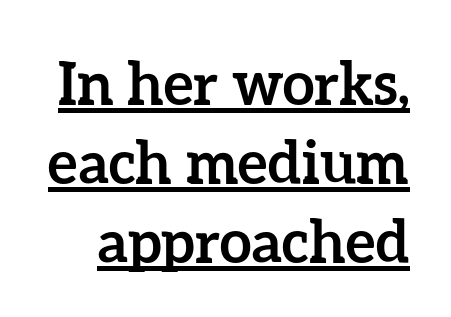
The image shows 58 px semibold type, upright; set normal line spacing (1.36x), normal letter spacing, underlined; low stroke contrast and a medium x-height.
